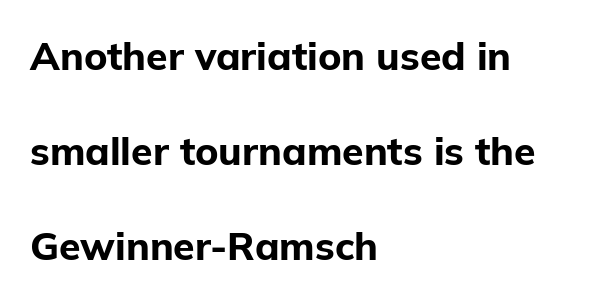
{"serif": "no", "italic": "no", "bold": "yes", "weight": "bold", "width": "normal", "stroke_contrast": "low", "x_height": "medium", "monospaced": "no", "underline": "no", "align": "left", "line_spacing": "loose", "line_spacing_ratio": 2.44, "letter_spacing": "normal", "letter_spacing_em": 0.0, "glyph_px": 39}
